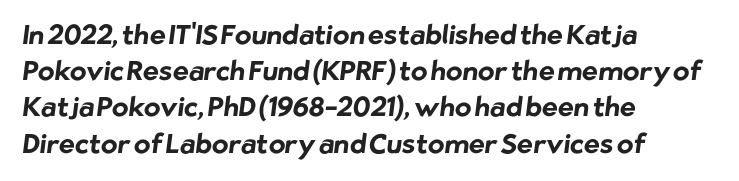
Q: Is the text bold? A: Yes.
Q: Is the text underlined? A: No.
Q: How is the paragraph aligned? A: Left-aligned.
Q: Is the spacing between letters normal or unusually wide? A: Normal.
Q: Is the spacing between lines tight, normal or loose? A: Normal.
